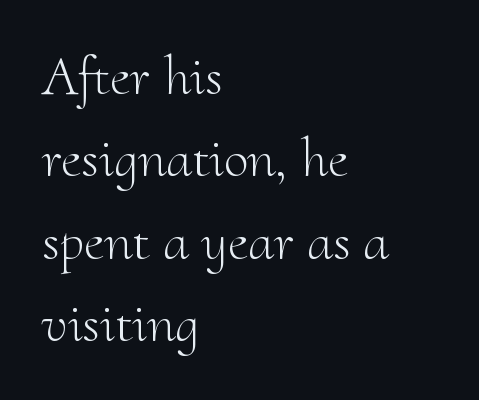
{"serif": "yes", "italic": "no", "bold": "no", "weight": "light", "width": "normal", "stroke_contrast": "medium", "x_height": "small", "monospaced": "no", "underline": "no", "align": "left", "line_spacing": "normal", "line_spacing_ratio": 1.47, "letter_spacing": "normal", "letter_spacing_em": 0.0, "glyph_px": 56}
